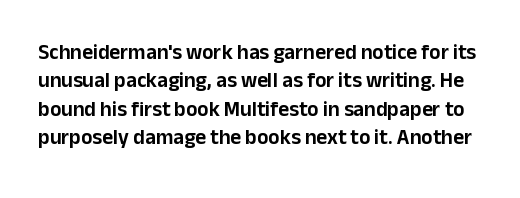
The image shows 21 px text type, upright; set normal line spacing (1.35x), normal letter spacing, not underlined.
